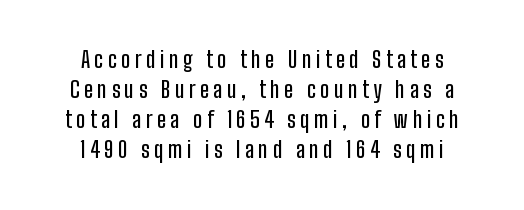
Q: Is the text italic (slanted)? A: No, it is upright.
Q: Is the text underlined? A: No.
Q: How is the paragraph aligned? A: Centered.
Q: Is the spacing between letters normal or unusually wide? A: Unusually wide.
Q: Is the spacing between lines tight, normal or loose? A: Normal.
